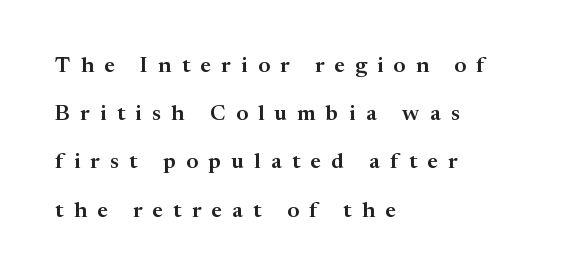
Q: Is the text italic (slanted)? A: No, it is upright.
Q: Is the text underlined? A: No.
Q: How is the paragraph aligned? A: Left-aligned.
Q: Is the spacing between letters normal or unusually wide? A: Unusually wide.
Q: Is the spacing between lines tight, normal or loose? A: Loose.
